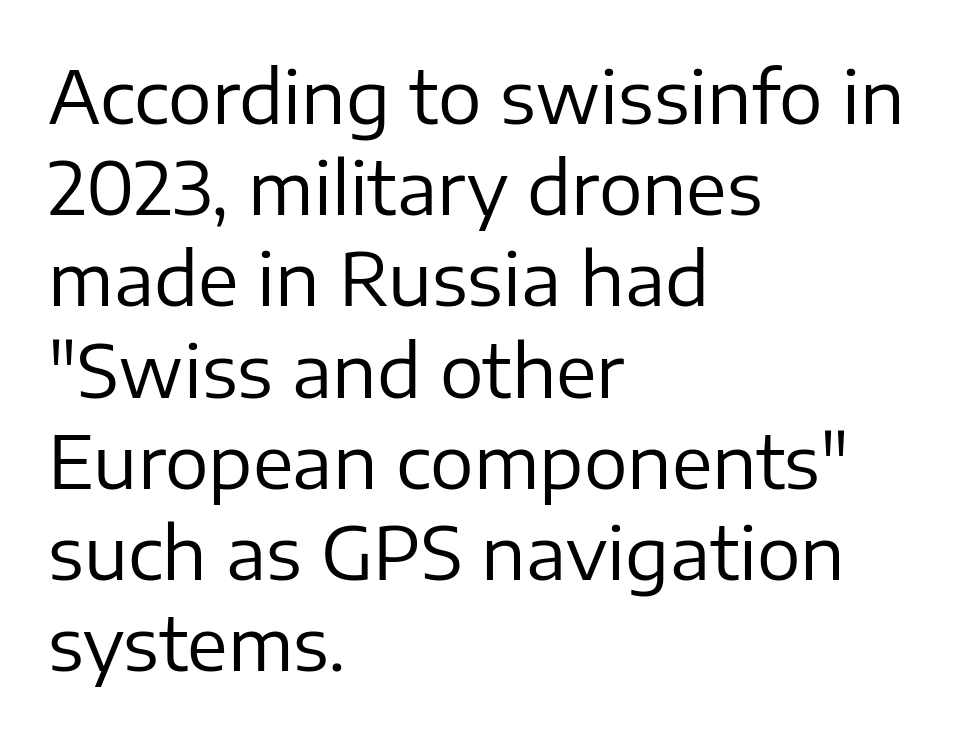
Characters follow at the spacing the type designer built in. Quick note: not italic, upright. Horizontal alignment here is leftward, the default for most running prose. How would I describe the line gaps? Plain and ordinary.
